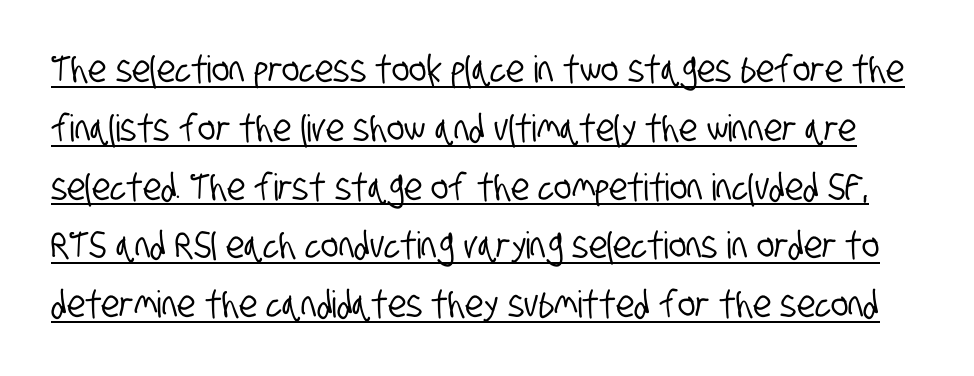
{"serif": "no", "width": "condensed", "stroke_contrast": "low", "x_height": "large", "monospaced": "no", "underline": "yes", "line_spacing": "normal", "line_spacing_ratio": 1.59, "letter_spacing": "normal", "letter_spacing_em": 0.0, "glyph_px": 37}
